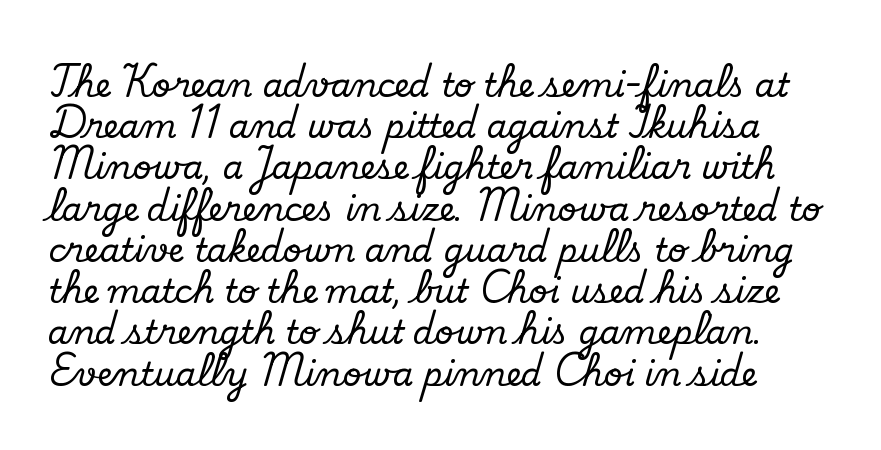
{"serif": "yes", "width": "normal", "stroke_contrast": "low", "x_height": "small", "monospaced": "no", "underline": "no", "line_spacing": "normal", "line_spacing_ratio": 1.25, "letter_spacing": "normal", "letter_spacing_em": 0.0, "glyph_px": 33}
